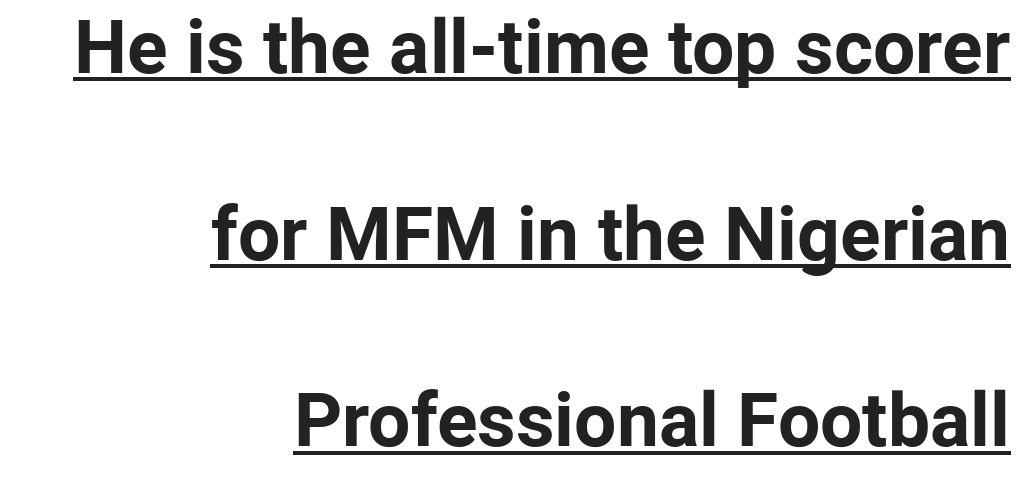
{"serif": "no", "italic": "no", "bold": "yes", "weight": "bold", "width": "normal", "stroke_contrast": "low", "x_height": "medium", "monospaced": "no", "underline": "yes", "align": "right", "line_spacing": "loose", "line_spacing_ratio": 2.49, "letter_spacing": "normal", "letter_spacing_em": 0.0, "glyph_px": 75}
